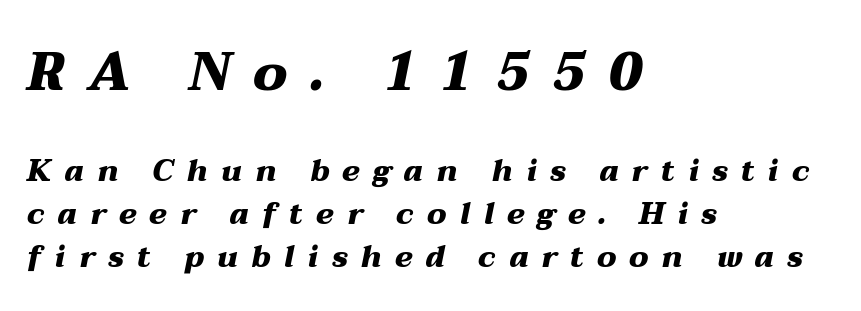
The image shows 53 px heavy, wide type, italic (leaning right); set left-aligned, normal line spacing (1.43x), unusually wide letter spacing (+0.43 em), not underlined; the first (top) block is 1.77x larger; medium stroke contrast and a medium x-height.
